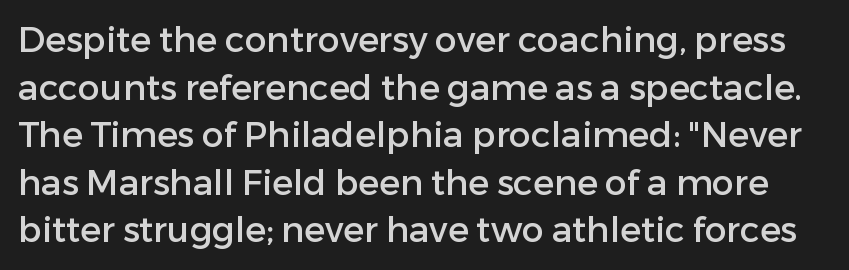
{"serif": "no", "italic": "no", "width": "normal", "stroke_contrast": "low", "x_height": "medium", "monospaced": "no", "underline": "no", "line_spacing": "normal", "line_spacing_ratio": 1.36, "letter_spacing": "normal", "letter_spacing_em": 0.0, "glyph_px": 35}
